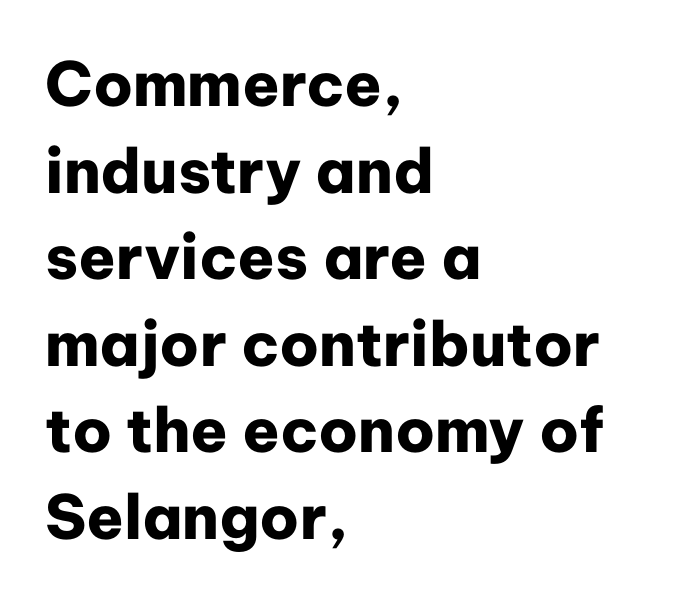
The image shows 61 px heavy sans-serif type, upright; set left-aligned, normal line spacing (1.42x), normal letter spacing, not underlined; low stroke contrast and a medium x-height.
